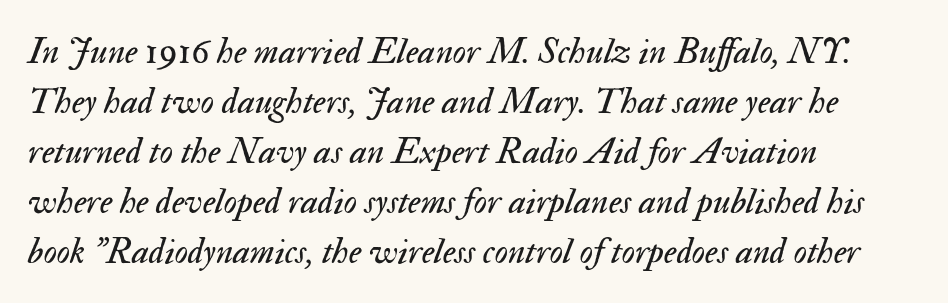
Each row of text sits above clean, open space. Each word holds together tightly as a unit, with standard inter-letter gaps. Vertical stems look standard width or narrower in stroke. Is the block centered? No — it sits flush against the left margin. Notice how descenders clear the ascenders below comfortably — that's standard leading.
